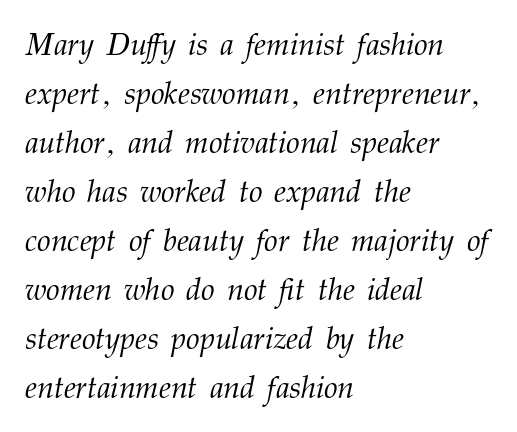
Caption: standard tracking, unaltered. Quick note: italic. Leading matches the norm, producing a regular column. The designer went with a serif here, giving each stem small feet. A bare baseline throughout the passage. Nothing heavy about these letters — not bold at all.
